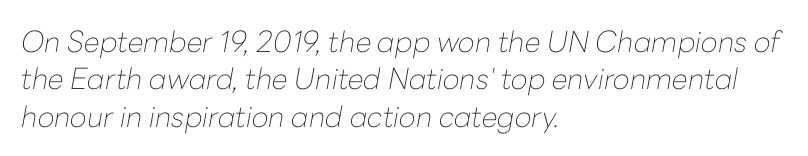
{"italic": "yes", "lean": "right", "slant_degrees": 10, "bold": "no", "weight": "thin", "width": "normal", "stroke_contrast": "low", "x_height": "medium", "monospaced": "no", "underline": "no", "align": "left", "line_spacing": "normal", "line_spacing_ratio": 1.29, "letter_spacing": "normal", "letter_spacing_em": 0.0, "glyph_px": 29}
